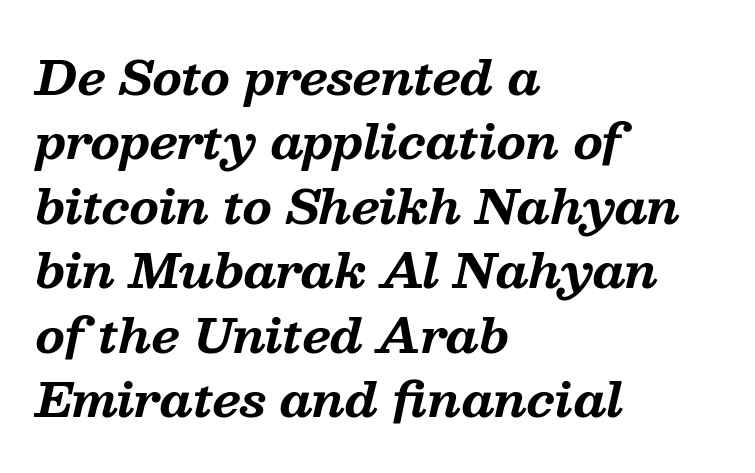
The passage shown has conventional tracking throughout. If you drew a line through each stem, it would be angled. Does the copy run flush right? No — it runs flush left. Quick note: underline off.
